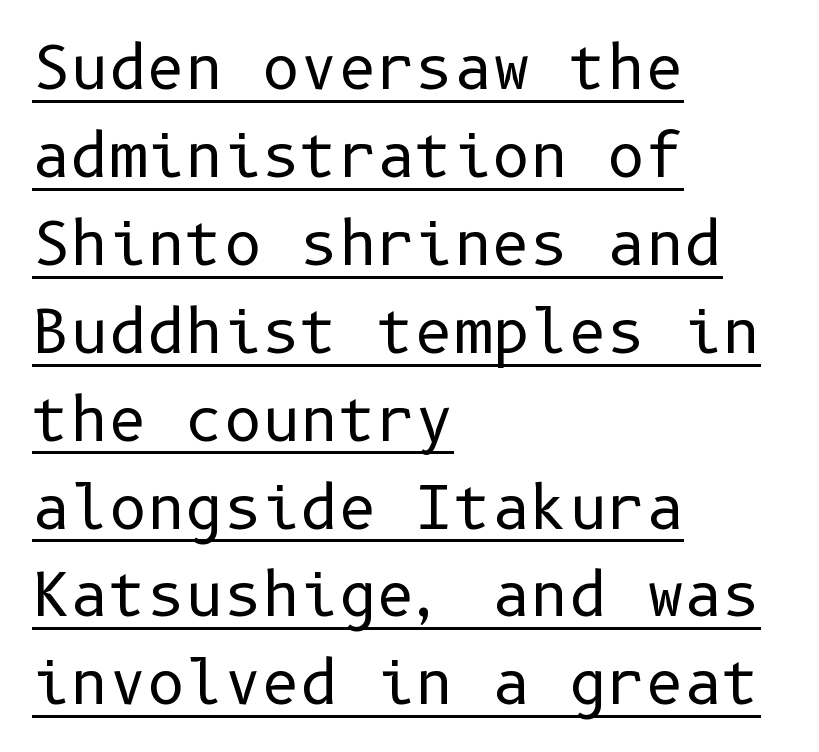
The image shows 59 px regular-weight sans-serif type, upright; set left-aligned, normal line spacing (1.49x), normal letter spacing, underlined; low stroke contrast and a medium x-height.
